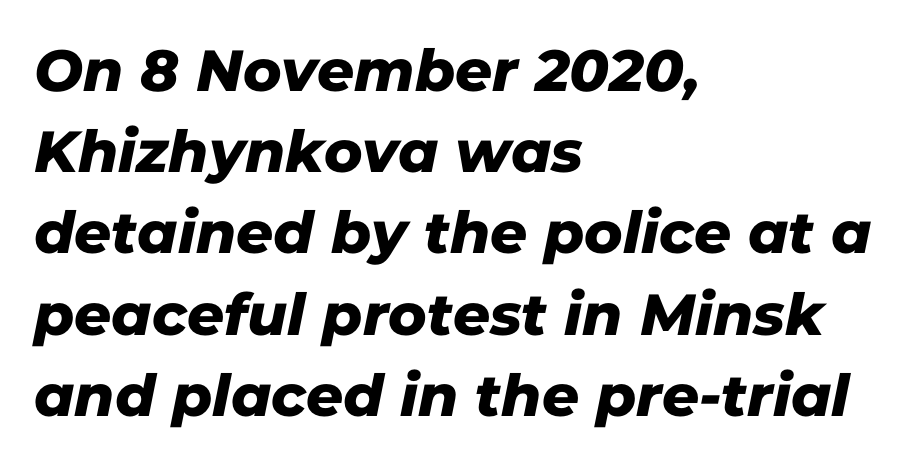
Q: Is the typeface a serif or a sans-serif typeface? A: Sans-serif.
Q: Is the text underlined? A: No.
Q: How is the paragraph aligned? A: Left-aligned.
Q: Is the spacing between letters normal or unusually wide? A: Normal.
Q: Is the spacing between lines tight, normal or loose? A: Normal.
Q: Width (condensed, normal, or wide)? A: Normal.
Q: Stroke contrast? A: Low.
Q: x-height? A: Medium.
Q: Monospaced? A: No.
